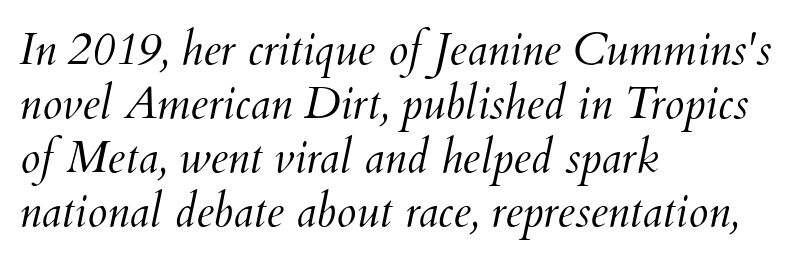
In terms of posture, this sample is oblique. No letter is thick-stroked: the sample isn't bold. Do the characters align in a grid? No, the font is proportional. Letter spacing: default. The rendering anchors every line to the left-hand side.
